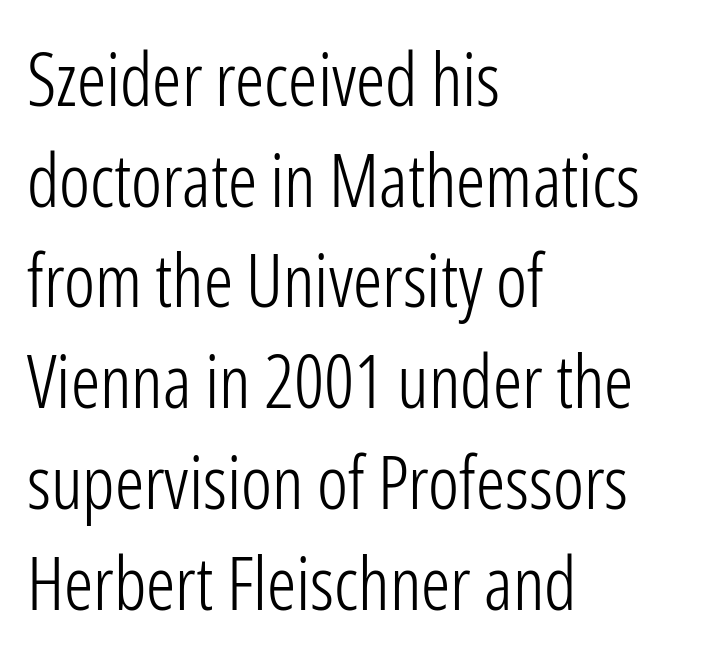
{"serif": "no", "italic": "no", "bold": "no", "weight": "light", "width": "condensed", "stroke_contrast": "low", "x_height": "medium", "monospaced": "no", "underline": "no", "align": "left", "line_spacing": "normal", "line_spacing_ratio": 1.38, "letter_spacing": "normal", "letter_spacing_em": 0.0, "glyph_px": 73}
